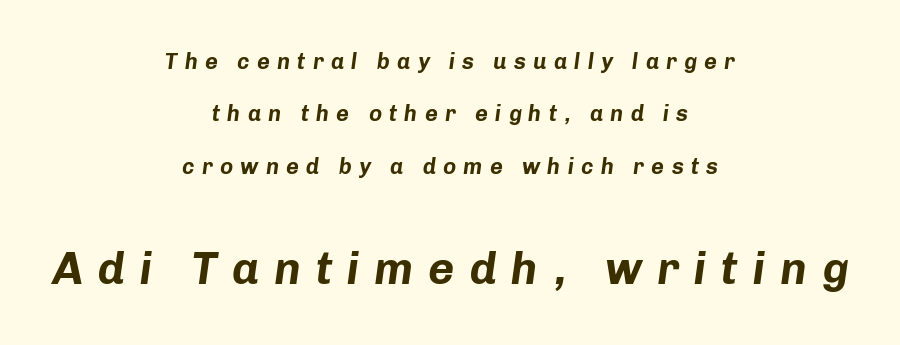
{"italic": "yes", "lean": "right", "slant_degrees": 8, "bold": "yes", "weight": "bold", "width": "normal", "stroke_contrast": "low", "x_height": "medium", "monospaced": "no", "underline": "no", "align": "center", "line_spacing": "loose", "line_spacing_ratio": 2.38, "letter_spacing": "wide", "letter_spacing_em": 0.33, "larger_block": "second", "size_ratio": 2.05, "glyph_px": 45}
